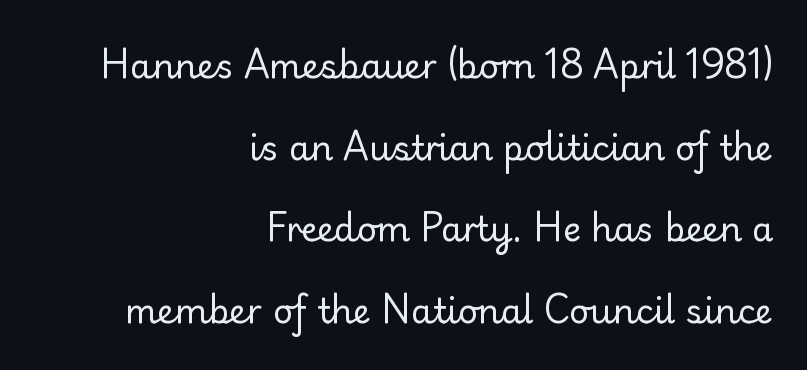
The image shows 34 px regular-weight sans-serif type, upright; set right-aligned, loose line spacing (2.4x), normal letter spacing, not underlined; low stroke contrast and a small x-height.
